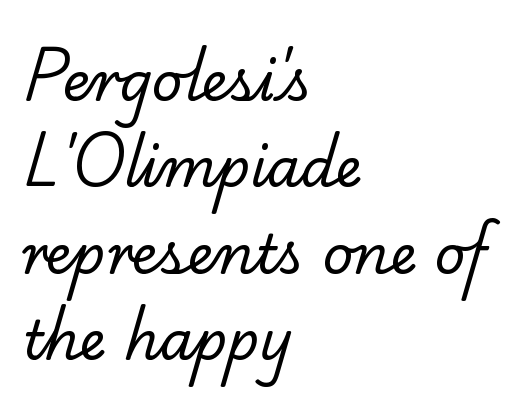
Q: Is the text bold? A: No.
Q: Is the text underlined? A: No.
Q: How is the paragraph aligned? A: Left-aligned.
Q: Is the spacing between letters normal or unusually wide? A: Normal.
Q: Is the spacing between lines tight, normal or loose? A: Normal.
Q: Width (condensed, normal, or wide)? A: Normal.
Q: Stroke contrast? A: Low.
Q: x-height? A: Small.
Q: Monospaced? A: No.
